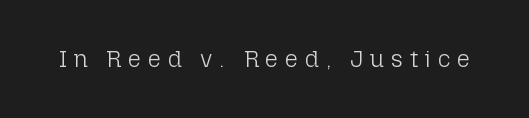
{"italic": "no", "bold": "no", "underline": "no", "letter_spacing": "wide", "letter_spacing_em": 0.29, "glyph_px": 23}
